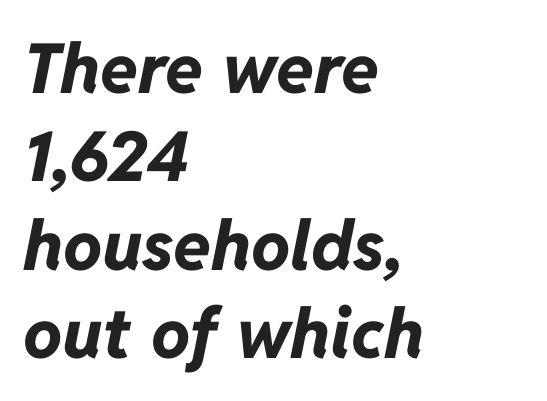
The image shows 69 px bold type, italic (leaning right); set left-aligned, normal line spacing (1.28x), normal letter spacing, not underlined; low stroke contrast and a medium x-height.
